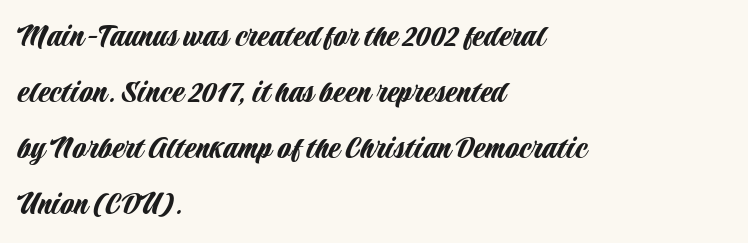
Decoration check: the copy has no underline. This sample uses plain, unmodified letter spacing. This rendering employs a face without finishing strokes, i.e., a sans-serif. Leading matches the norm, producing a regular column. The rendering uses natural spacing where letterforms have individual widths.
